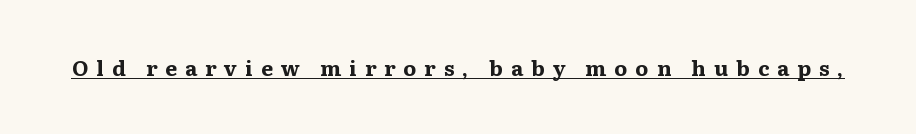
This rendering widens character spacing well past its baseline value. The letters stand straight up with perfectly vertical stems. Typographic density is high because the face is bold. You can see a thin bar hugging the bottom of the glyphs.
